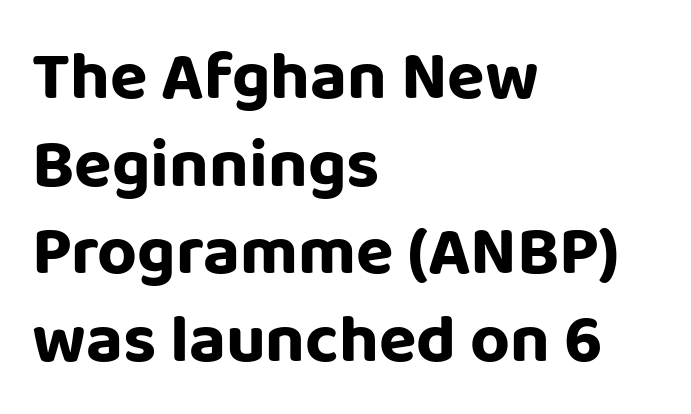
Q: Is the text italic (slanted)? A: No, it is upright.
Q: Is the typeface a serif or a sans-serif typeface? A: Sans-serif.
Q: Is the text underlined? A: No.
Q: How is the paragraph aligned? A: Left-aligned.
Q: Is the spacing between letters normal or unusually wide? A: Normal.
Q: Is the spacing between lines tight, normal or loose? A: Normal.
Q: Width (condensed, normal, or wide)? A: Normal.
Q: Stroke contrast? A: Low.
Q: x-height? A: Large.
Q: Monospaced? A: No.
